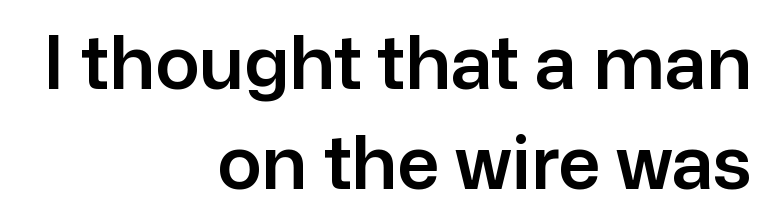
Q: Is the text italic (slanted)? A: No, it is upright.
Q: Is the typeface a serif or a sans-serif typeface? A: Sans-serif.
Q: Is the text underlined? A: No.
Q: How is the paragraph aligned? A: Right-aligned.
Q: Is the spacing between letters normal or unusually wide? A: Normal.
Q: Is the spacing between lines tight, normal or loose? A: Normal.
Q: Width (condensed, normal, or wide)? A: Normal.
Q: Stroke contrast? A: Low.
Q: x-height? A: Medium.
Q: Monospaced? A: No.
